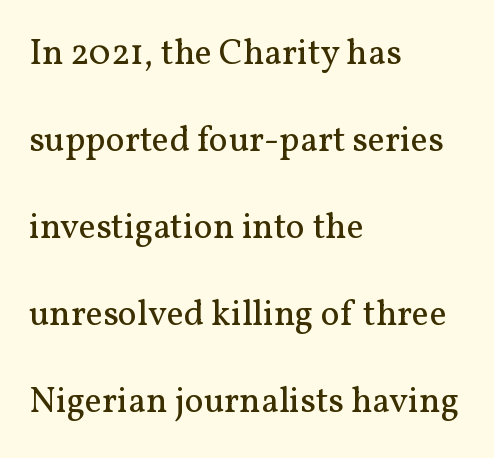
The image shows 36 px regular-weight serif type, upright; set left-aligned, loose line spacing (2.42x), normal letter spacing, not underlined; medium stroke contrast and a medium x-height.
